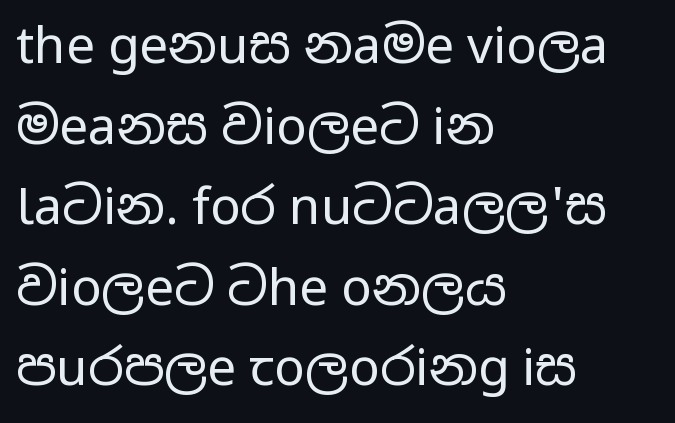
The image shows 51 px regular-weight, wide sans-serif type, upright; set left-aligned, normal line spacing (1.58x), normal letter spacing, not underlined; low stroke contrast and a medium x-height.
